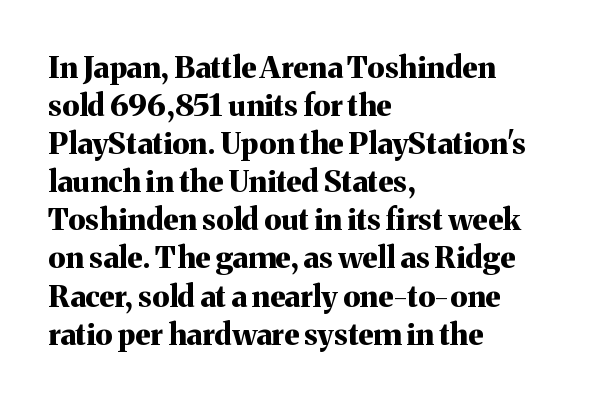
{"serif": "yes", "italic": "no", "bold": "yes", "weight": "bold", "width": "normal", "stroke_contrast": "medium", "x_height": "medium", "monospaced": "no", "underline": "no", "align": "left", "line_spacing": "normal", "line_spacing_ratio": 1.27, "letter_spacing": "normal", "letter_spacing_em": 0.0, "glyph_px": 30}
